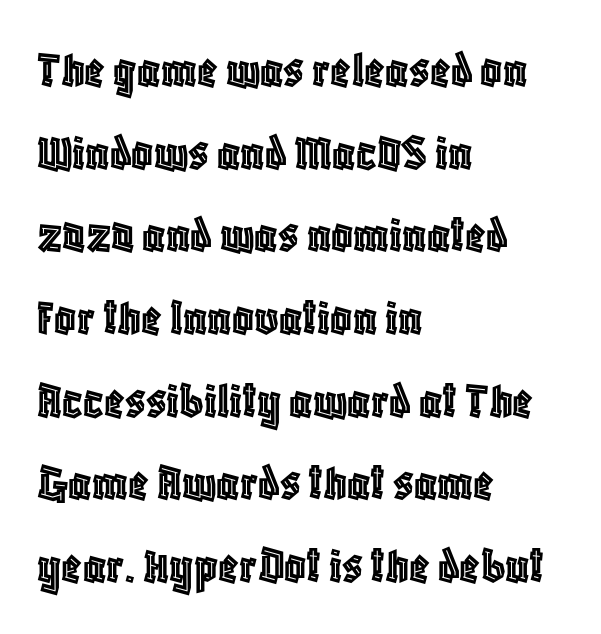
Q: Is the text italic (slanted)? A: No, it is upright.
Q: Is the text underlined? A: No.
Q: How is the paragraph aligned? A: Left-aligned.
Q: Is the spacing between letters normal or unusually wide? A: Normal.
Q: Is the spacing between lines tight, normal or loose? A: Normal.
Q: Width (condensed, normal, or wide)? A: Condensed.
Q: x-height? A: Large.
Q: Monospaced? A: No.
